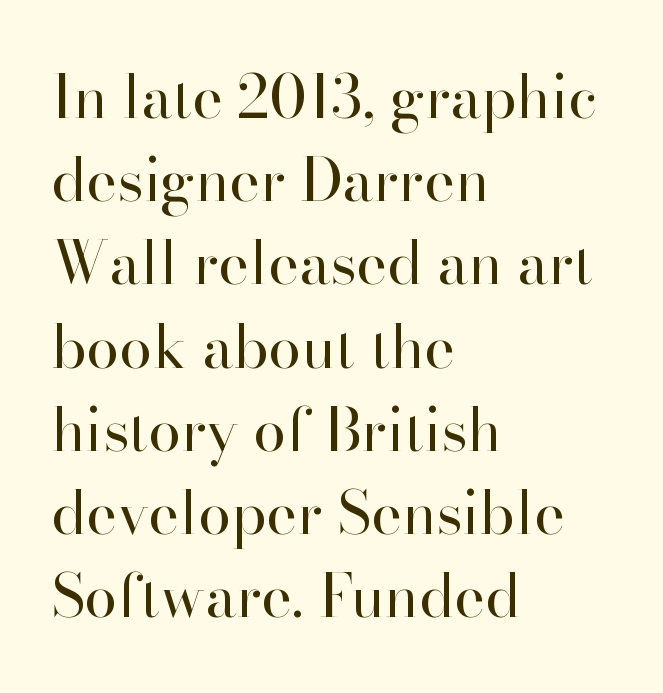
{"serif": "yes", "italic": "no", "bold": "no", "weight": "regular", "width": "normal", "stroke_contrast": "high", "x_height": "small", "monospaced": "no", "underline": "no", "align": "left", "line_spacing": "normal", "line_spacing_ratio": 1.41, "letter_spacing": "normal", "letter_spacing_em": 0.0, "glyph_px": 59}
